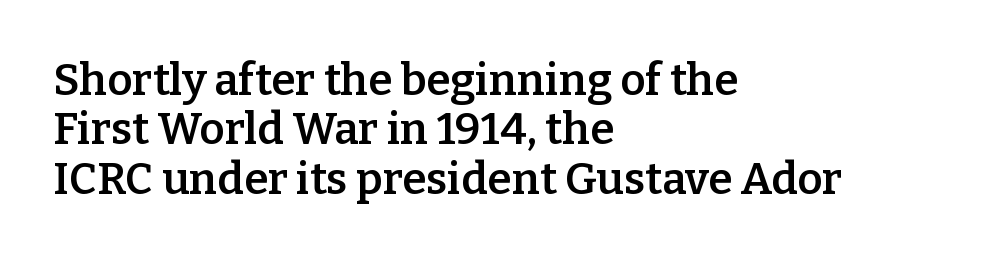
Quick note: interline space is minimal. The rag falls on the right side of this text block. The passage shown is not underscored anywhere. The type is set solid horizontally, with unmodified tracking.
